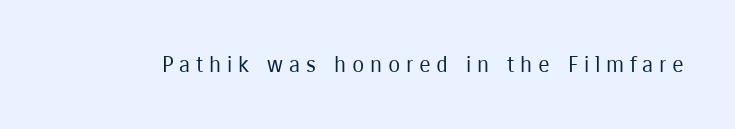
Tracking value appears strongly positive — letters spread wide. Ink coverage per letter is moderate at most. The lettering holds an erect, upright posture throughout. The space directly below the letters is spotless.
